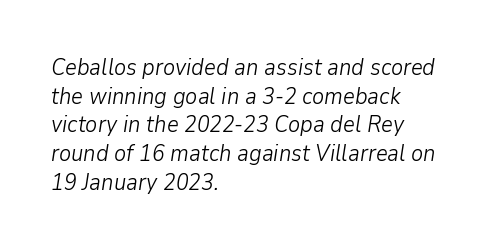
The image shows 23 px text type, italic (leaning right); set left-aligned, normal line spacing (1.25x), normal letter spacing, not underlined.
